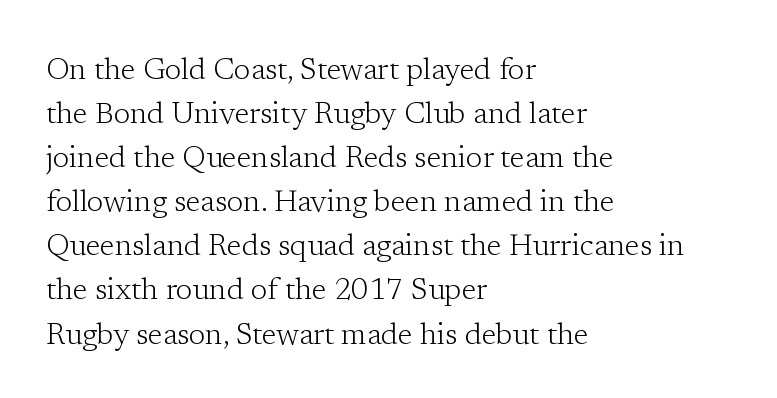
Q: Is the text bold? A: No.
Q: Is the text italic (slanted)? A: No, it is upright.
Q: Is the typeface a serif or a sans-serif typeface? A: Serif.
Q: Is the text underlined? A: No.
Q: How is the paragraph aligned? A: Left-aligned.
Q: Is the spacing between letters normal or unusually wide? A: Normal.
Q: Is the spacing between lines tight, normal or loose? A: Normal.
Q: Width (condensed, normal, or wide)? A: Normal.
Q: Stroke contrast? A: Low.
Q: x-height? A: Medium.
Q: Monospaced? A: No.
